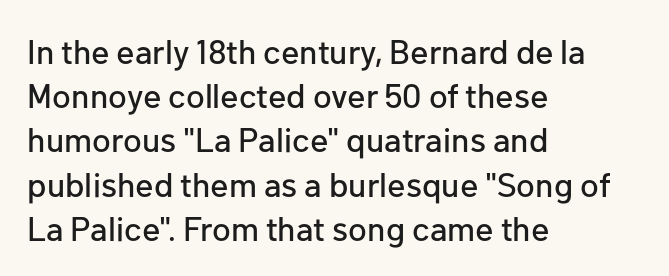
The passage shown is typeset with a sans-serif family. The rendering anchors every line to the left-hand side. Just letters on the line, the space beneath them empty. If you measured baseline to baseline, you'd find a middling distance. Is this a fixed-width face? No — the glyphs have proportional, varying widths. Every character sits straight up, as roman type does.
